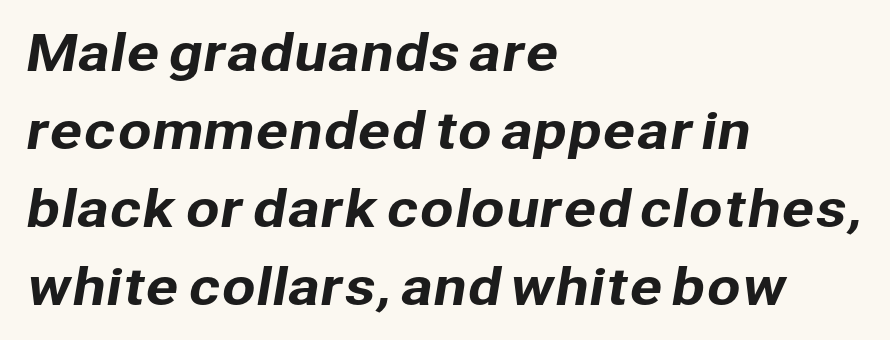
Q: Is the typeface a serif or a sans-serif typeface? A: Sans-serif.
Q: Is the text underlined? A: No.
Q: How is the paragraph aligned? A: Left-aligned.
Q: Is the spacing between letters normal or unusually wide? A: Normal.
Q: Is the spacing between lines tight, normal or loose? A: Normal.
Q: Width (condensed, normal, or wide)? A: Normal.
Q: Stroke contrast? A: Low.
Q: x-height? A: Medium.
Q: Monospaced? A: No.
